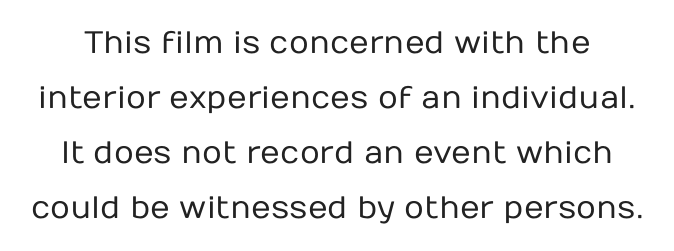
The image shows 31 px regular-weight sans-serif type, upright; set line spacing 1.77x, normal letter spacing, not underlined; low stroke contrast and a medium x-height.
